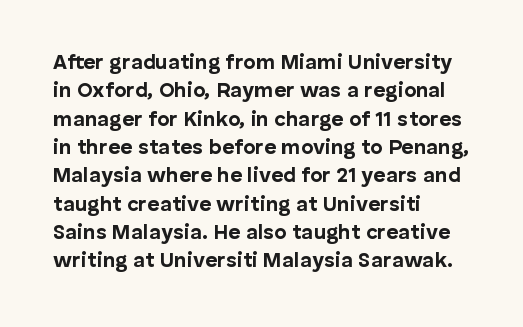
{"italic": "no", "bold": "yes", "underline": "no", "align": "left", "line_spacing": "normal", "line_spacing_ratio": 1.35, "letter_spacing": "normal", "letter_spacing_em": 0.0, "glyph_px": 21}
